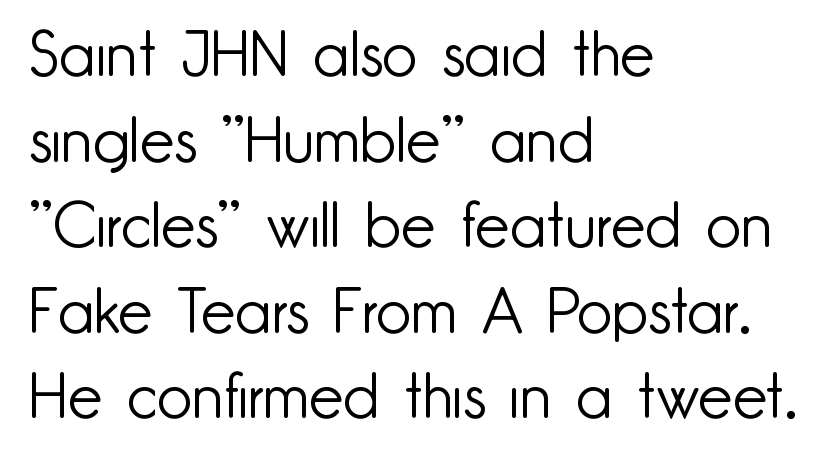
Q: Is the text bold? A: No.
Q: Is the text italic (slanted)? A: No, it is upright.
Q: Is the typeface a serif or a sans-serif typeface? A: Sans-serif.
Q: Is the text underlined? A: No.
Q: How is the paragraph aligned? A: Left-aligned.
Q: Is the spacing between letters normal or unusually wide? A: Normal.
Q: Is the spacing between lines tight, normal or loose? A: Normal.
Q: Width (condensed, normal, or wide)? A: Normal.
Q: Stroke contrast? A: Low.
Q: x-height? A: Small.
Q: Monospaced? A: No.
